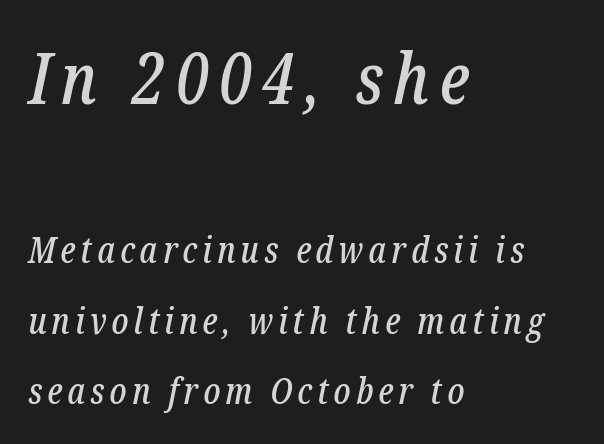
Q: Is the text italic (slanted)? A: Yes, it leans right by about 12 degrees.
Q: Is the typeface a serif or a sans-serif typeface? A: Serif.
Q: Is the text underlined? A: No.
Q: How is the paragraph aligned? A: Left-aligned.
Q: Is the spacing between lines tight, normal or loose? A: Loose.
Q: Which block of text is set in a larger size, the first (top) or the second (bottom)? A: The first (top) one.
Q: Width (condensed, normal, or wide)? A: Condensed.
Q: Stroke contrast? A: Low.
Q: x-height? A: Medium.
Q: Monospaced? A: No.
